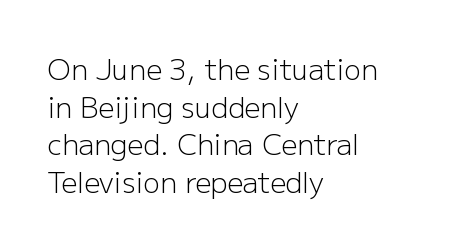
Is this a heavy cut? Hardly; it is regular or lighter. These lines sit exactly where default settings would place them. Look at the tracking — it's just the regular setting, nothing added. The ragged edge is on the right, which tells us the setting is flush left. Character widths vary here, with narrow letters taking less room than wide ones. Nope, not italic — everything's standing straight.
